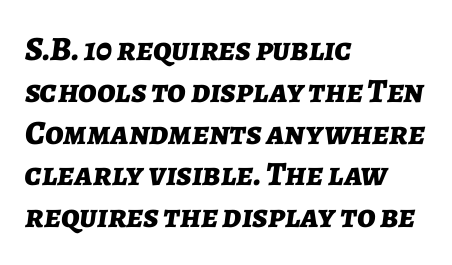
The image shows 34 px bold type, italic (leaning right); set left-aligned, line spacing 1.23x, normal letter spacing, not underlined; low stroke contrast and a medium x-height.
